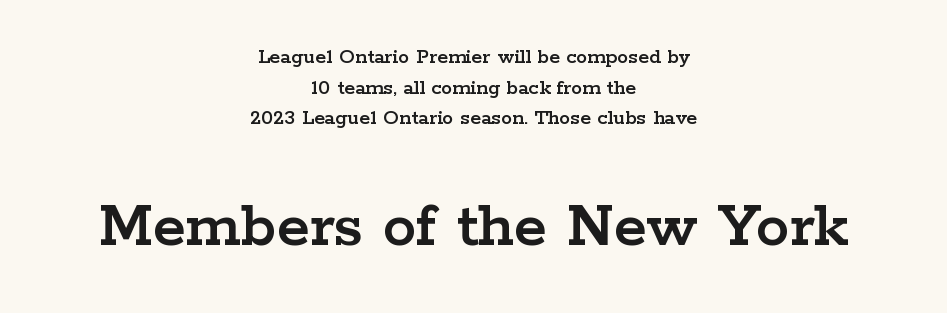
The image shows 67 px wide serif type, upright; set centered, normal line spacing (1.39x), normal letter spacing, not underlined; the second (bottom) block is 3.05x larger; low stroke contrast and a medium x-height.
